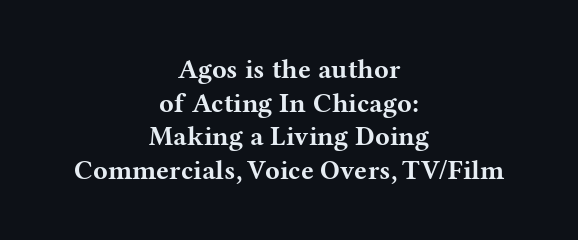
The image shows 27 px bold type, upright; set centered, normal line spacing (1.25x), normal letter spacing, not underlined.
